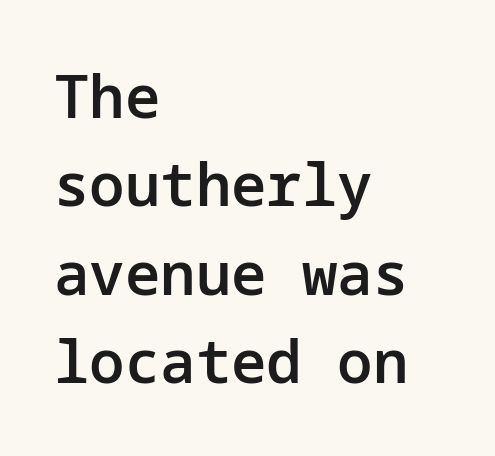
{"serif": "no", "italic": "no", "bold": "semi", "weight": "semibold", "width": "normal", "stroke_contrast": "low", "x_height": "medium", "underline": "no", "align": "left", "line_spacing": "normal", "line_spacing_ratio": 1.5, "letter_spacing": "normal", "letter_spacing_em": 0.0, "glyph_px": 59}
